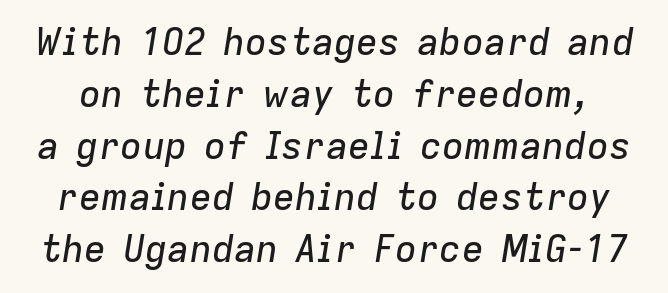
The axis of the letterforms is tilted away from vertical. A normal amount of white space separates one row of letters from the next. Plain, unruled lines of type. Compared with typical body copy, the letter spacing here is the same.
